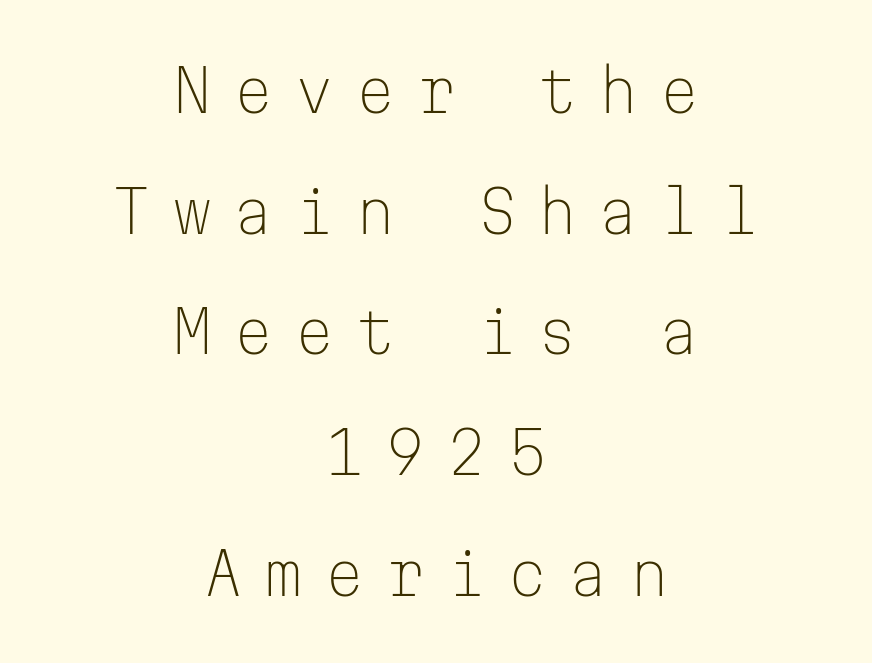
The letters march in equal steps, a hallmark of fixed-pitch type. Quick note: interline space is abundant. The text block is weighted toward neither margin, spreading evenly from the middle. The typeface has the unassuming heft of standard copy or less. The typeface chosen for these lines omits serifs. The type is letterspaced generously, with wide tracking.
